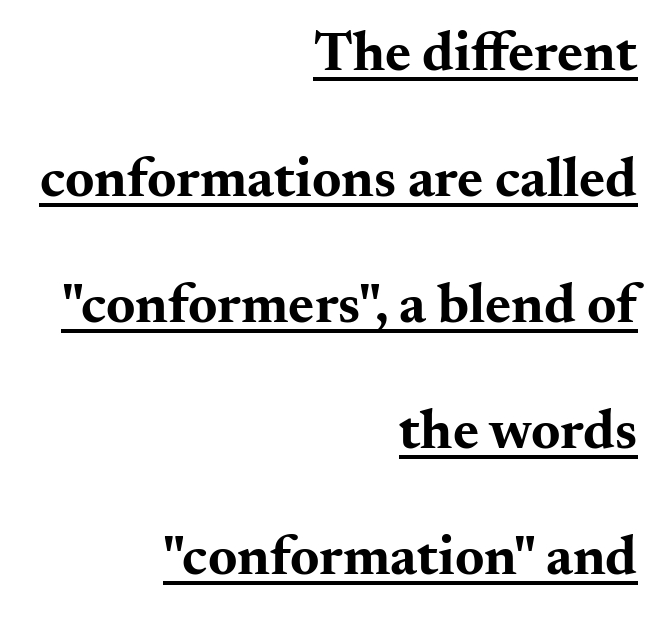
Q: Is the text bold? A: Yes.
Q: Is the text italic (slanted)? A: No, it is upright.
Q: Is the typeface a serif or a sans-serif typeface? A: Serif.
Q: Is the text underlined? A: Yes.
Q: How is the paragraph aligned? A: Right-aligned.
Q: Is the spacing between letters normal or unusually wide? A: Normal.
Q: Is the spacing between lines tight, normal or loose? A: Loose.
Q: Width (condensed, normal, or wide)? A: Wide.
Q: Stroke contrast? A: Medium.
Q: x-height? A: Small.
Q: Monospaced? A: No.
